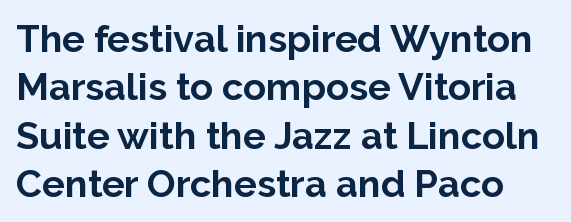
Underlining? Definitely not there. Do the characters align in a grid? No, the font is proportional. These lines sit exactly where default settings would place them. The type is set solid horizontally, with unmodified tracking. I'd describe the lettering as bold — thick and assertive.
